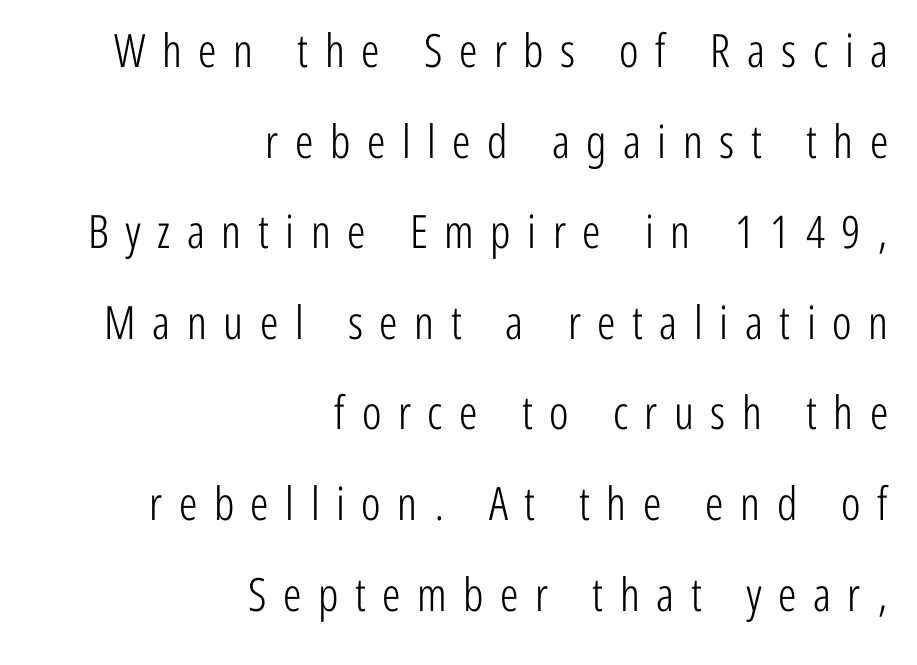
Does the type have serifs? No, each stem ends abruptly. Caption: expanded tracking, letters set apart. The vertical gap from one line to the next is large. Looks like regular typesetting: each glyph gets only the width it needs. The typesetter chose a ragged-left arrangement here. The space directly below the letters is spotless.
